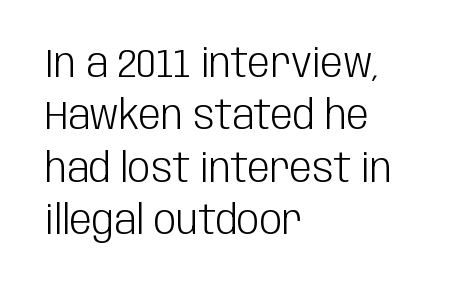
{"serif": "no", "italic": "no", "bold": "no", "weight": "light", "width": "condensed", "stroke_contrast": "low", "x_height": "large", "monospaced": "no", "underline": "no", "align": "left", "line_spacing": "normal", "line_spacing_ratio": 1.31, "letter_spacing": "normal", "letter_spacing_em": 0.0, "glyph_px": 40}
